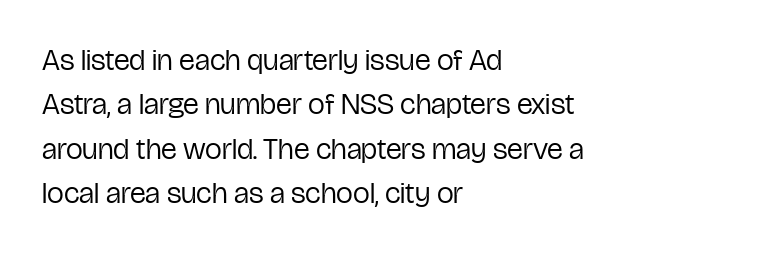
{"serif": "no", "italic": "no", "bold": "no", "weight": "regular", "width": "condensed", "stroke_contrast": "low", "x_height": "medium", "monospaced": "no", "underline": "no", "align": "left", "line_spacing": "normal", "line_spacing_ratio": 1.48, "letter_spacing": "normal", "letter_spacing_em": 0.0, "glyph_px": 30}
